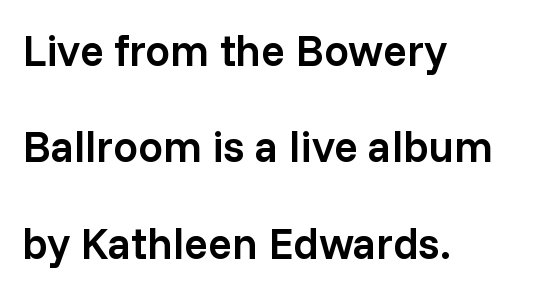
Q: Is the text bold? A: Semi-bold.
Q: Is the text italic (slanted)? A: No, it is upright.
Q: Is the typeface a serif or a sans-serif typeface? A: Sans-serif.
Q: Is the text underlined? A: No.
Q: How is the paragraph aligned? A: Left-aligned.
Q: Is the spacing between letters normal or unusually wide? A: Normal.
Q: Is the spacing between lines tight, normal or loose? A: Loose.
Q: Width (condensed, normal, or wide)? A: Normal.
Q: Stroke contrast? A: Low.
Q: x-height? A: Medium.
Q: Monospaced? A: No.
